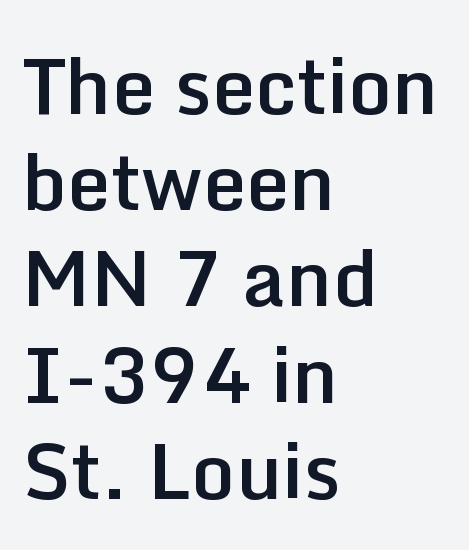
Q: Is the text bold? A: Semi-bold.
Q: Is the text italic (slanted)? A: No, it is upright.
Q: Is the typeface a serif or a sans-serif typeface? A: Sans-serif.
Q: Is the text underlined? A: No.
Q: How is the paragraph aligned? A: Left-aligned.
Q: Is the spacing between letters normal or unusually wide? A: Normal.
Q: Is the spacing between lines tight, normal or loose? A: Normal.
Q: Width (condensed, normal, or wide)? A: Normal.
Q: Stroke contrast? A: Low.
Q: x-height? A: Medium.
Q: Monospaced? A: No.
